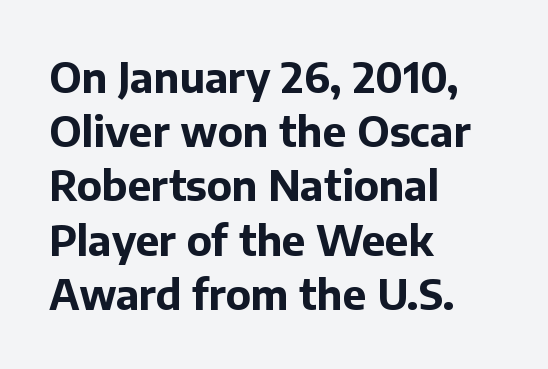
Q: Is the text bold? A: Yes.
Q: Is the text italic (slanted)? A: No, it is upright.
Q: Is the typeface a serif or a sans-serif typeface? A: Sans-serif.
Q: Is the text underlined? A: No.
Q: How is the paragraph aligned? A: Left-aligned.
Q: Is the spacing between letters normal or unusually wide? A: Normal.
Q: Is the spacing between lines tight, normal or loose? A: Normal.
Q: Width (condensed, normal, or wide)? A: Normal.
Q: Stroke contrast? A: Low.
Q: x-height? A: Medium.
Q: Monospaced? A: No.
